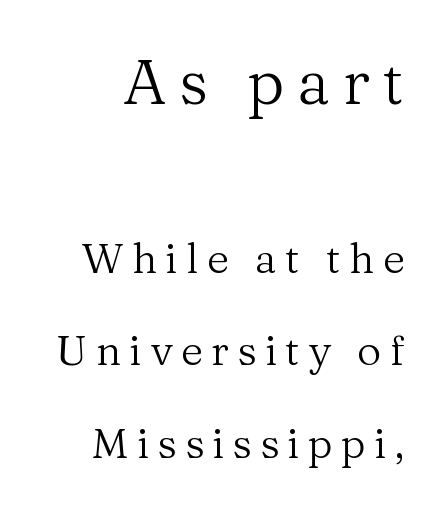
{"serif": "yes", "italic": "no", "bold": "no", "weight": "regular", "width": "normal", "stroke_contrast": "medium", "x_height": "medium", "monospaced": "no", "underline": "no", "line_spacing": "loose", "line_spacing_ratio": 2.2, "letter_spacing": "wide", "letter_spacing_em": 0.2, "larger_block": "first", "size_ratio": 1.5, "glyph_px": 63}
